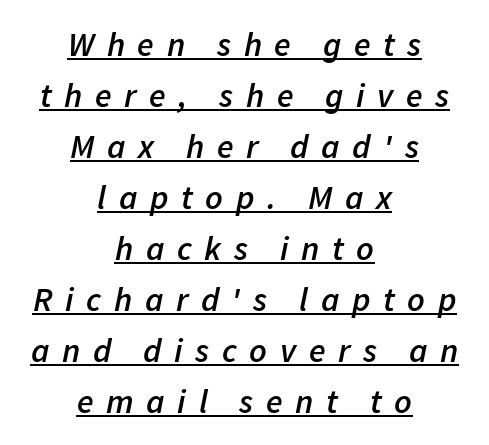
The passage shown is typed in a proportional face where columns would drift. Moderately thickened strokes mark this as semibold type. The specimen includes a rule beneath the text block's lines. The line texture is sparse and dotted thanks to wide tracking.
